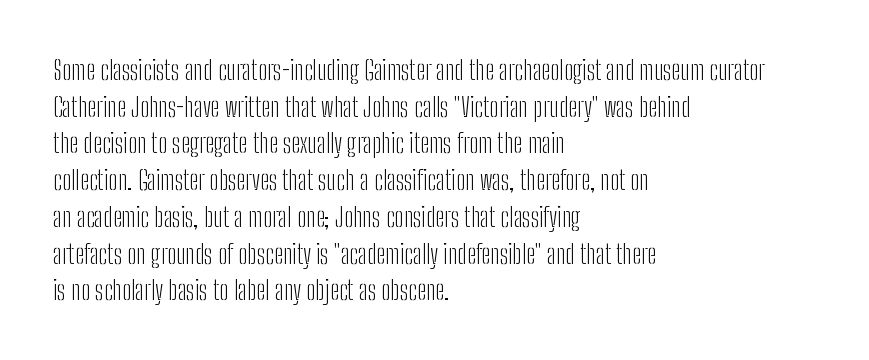
{"italic": "no", "bold": "no", "underline": "no", "align": "left", "line_spacing": "normal", "line_spacing_ratio": 1.36, "letter_spacing": "normal", "letter_spacing_em": 0.0, "glyph_px": 27}
